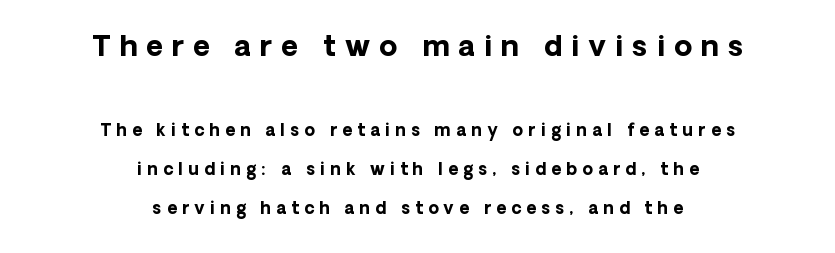
Honestly, there is no underline to notice here at all. The characters look thick and weighty, a clear bold. The letters stand upright; this is a roman face. Short note: letters widely spaced.
